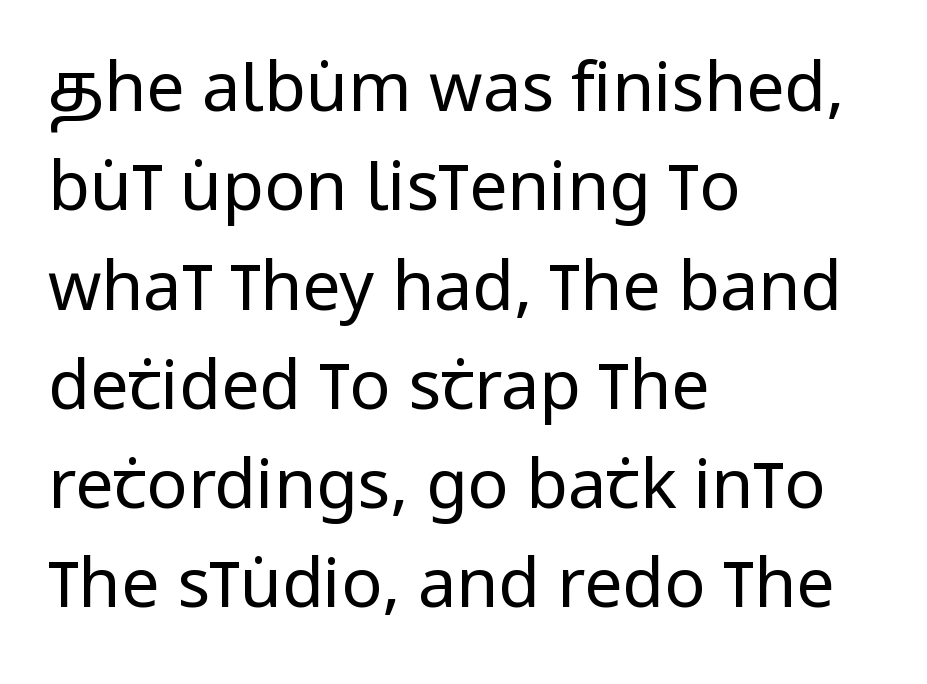
Q: Is the text bold? A: No.
Q: Is the text italic (slanted)? A: No, it is upright.
Q: Is the typeface a serif or a sans-serif typeface? A: Sans-serif.
Q: Is the text underlined? A: No.
Q: How is the paragraph aligned? A: Left-aligned.
Q: Is the spacing between letters normal or unusually wide? A: Normal.
Q: Is the spacing between lines tight, normal or loose? A: Normal.
Q: Width (condensed, normal, or wide)? A: Condensed.
Q: Stroke contrast? A: Low.
Q: x-height? A: Large.
Q: Monospaced? A: No.
